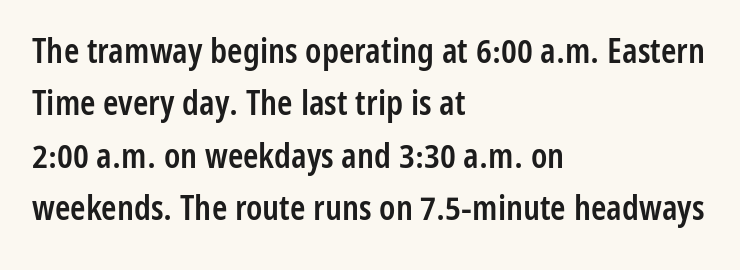
The image shows 35 px semibold, condensed sans-serif type, upright; set left-aligned, normal line spacing (1.5x), normal letter spacing, not underlined; low stroke contrast and a medium x-height.
